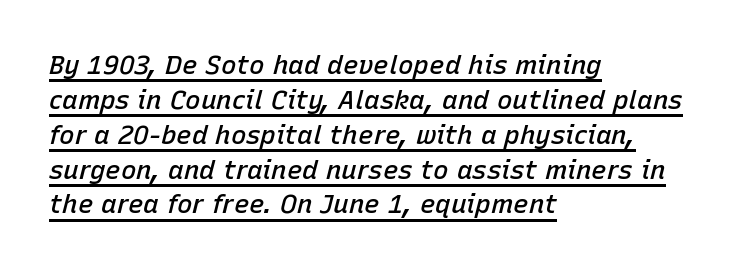
{"italic": "yes", "lean": "right", "slant_degrees": 15, "bold": "semi", "underline": "yes", "align": "left", "line_spacing": "normal", "line_spacing_ratio": 1.34, "letter_spacing": "normal", "letter_spacing_em": 0.0, "glyph_px": 26}
